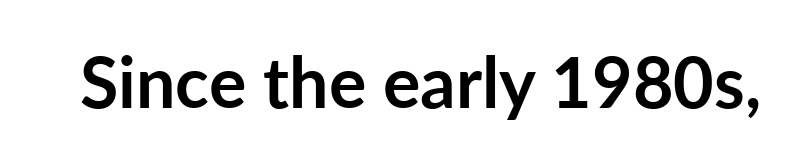
Emphasis by weight is at full strength: bold. Tall strokes in this sample are plumb rather than angled. The passage shown is not underscored anywhere. What stands out about the letter spacing? Nothing — it is the standard amount. You could not count columns in this text — the font is proportionally spaced.
